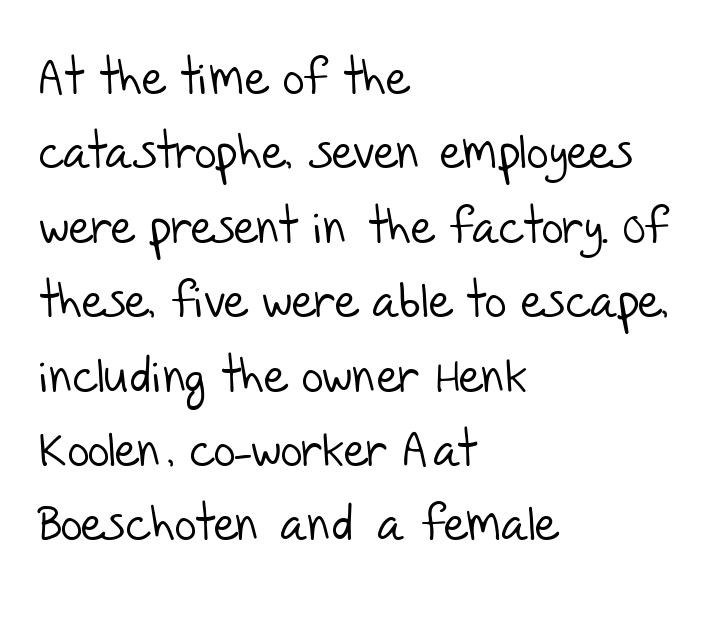
The image shows 48 px light sans-serif type; set left-aligned, normal line spacing (1.55x), normal letter spacing, not underlined; low stroke contrast and a large x-height.
